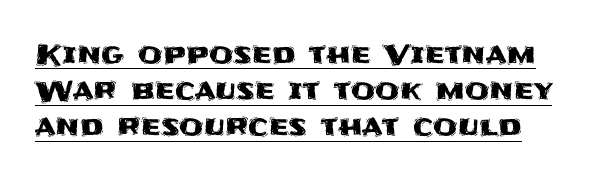
A continuous stroke trails under the words, as in a hyperlink. Tracking here is standard; glyphs follow each other at the usual distance. Characters remain perfectly vertical along every line. These lines are composed in type without serifs. Evenly set lines give the paragraph a standard silhouette. The letters advance in unequal steps, a hallmark of proportional type.
